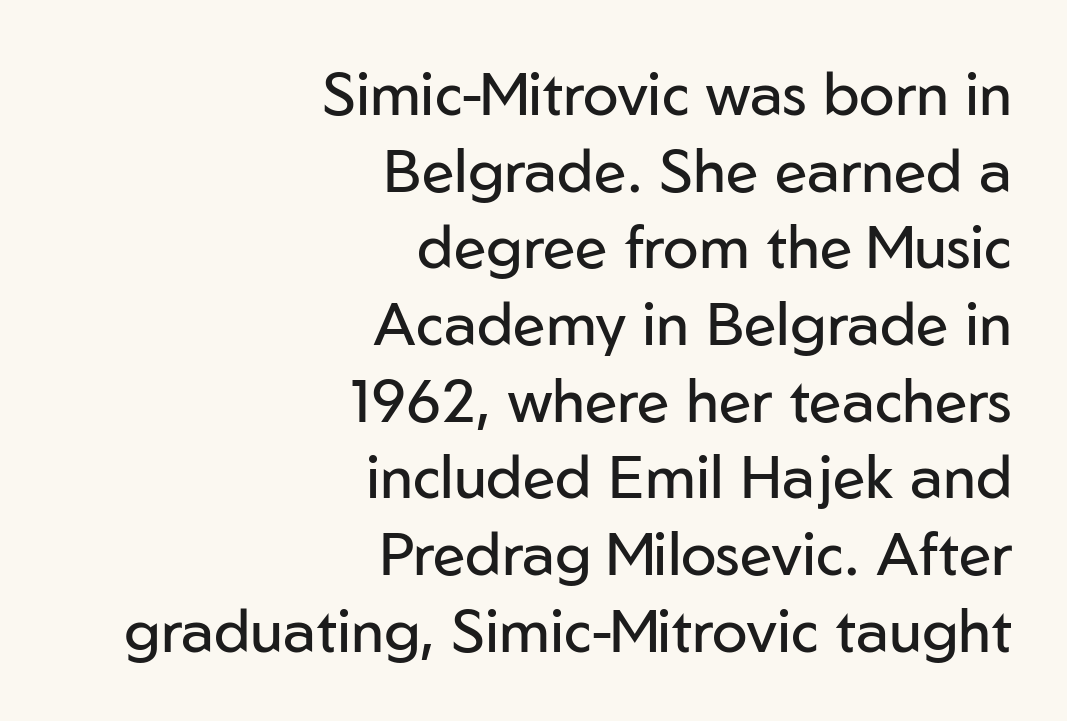
The image shows 59 px regular-weight sans-serif type, upright; set right-aligned, normal line spacing (1.3x), normal letter spacing, not underlined; low stroke contrast and a medium x-height.
